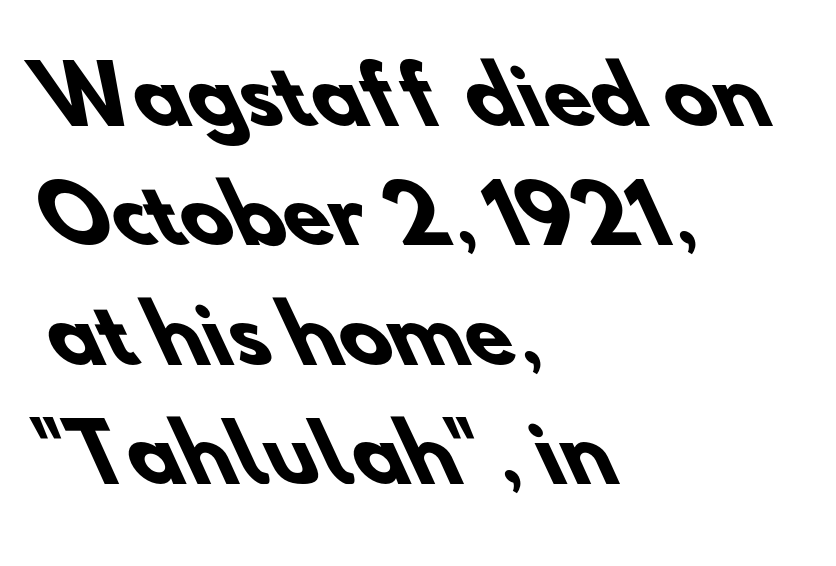
Q: Is the text bold? A: Yes.
Q: Is the typeface a serif or a sans-serif typeface? A: Sans-serif.
Q: Is the text underlined? A: No.
Q: How is the paragraph aligned? A: Left-aligned.
Q: Is the spacing between letters normal or unusually wide? A: Normal.
Q: Is the spacing between lines tight, normal or loose? A: Normal.
Q: Width (condensed, normal, or wide)? A: Normal.
Q: Stroke contrast? A: Low.
Q: x-height? A: Small.
Q: Monospaced? A: No.
